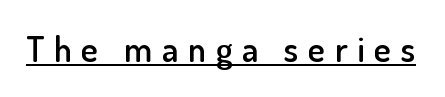
Here the designer chose a conventional face with non-uniform glyph widths. The typesetting leans somewhat heavy: a semibold. Underlined type. Regarding serifs, this sample does without them. The gaps between neighbouring characters are conspicuously large. Tall strokes in this sample are plumb rather than angled.
